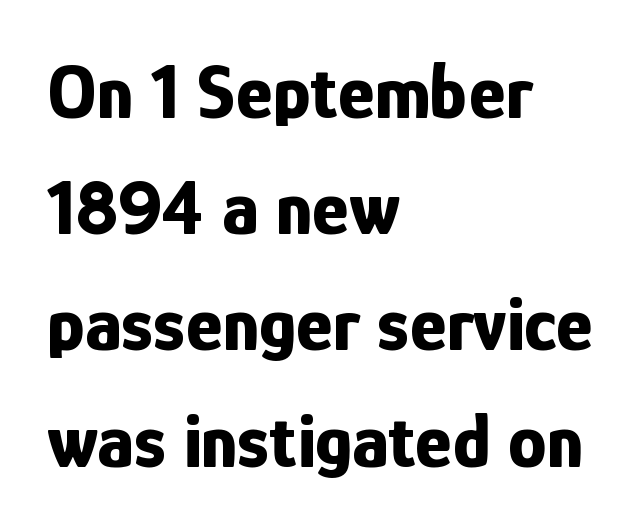
{"serif": "no", "italic": "no", "bold": "yes", "weight": "bold", "width": "condensed", "stroke_contrast": "low", "x_height": "medium", "monospaced": "no", "underline": "no", "align": "left", "line_spacing": "normal", "line_spacing_ratio": 1.49, "letter_spacing": "normal", "letter_spacing_em": 0.0, "glyph_px": 78}
